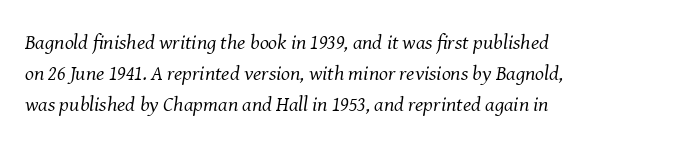
{"italic": "yes", "lean": "right", "slant_degrees": 8, "bold": "no", "underline": "no", "align": "left", "line_spacing": "normal", "line_spacing_ratio": 1.47, "letter_spacing": "normal", "letter_spacing_em": 0.0, "glyph_px": 21}
